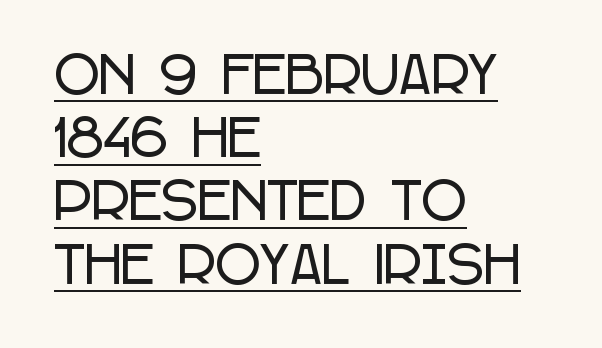
In terms of posture, this sample is upright. The face used here is proportionally spaced, like ordinary book or web type. Standard letterfit; no display-style spreading of the glyphs. The text block is weighted toward the left margin, trailing off unevenly rightward. A typesetter would label this face a sans.
